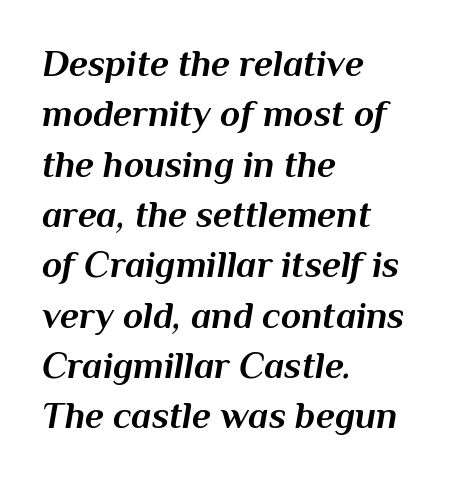
Varying glyph widths throughout — classic text-font behaviour. Stroke thickness is high; the sample reads as a true bold. The specimen reads as italic at a glance. This sample uses plain, unmodified letter spacing.
